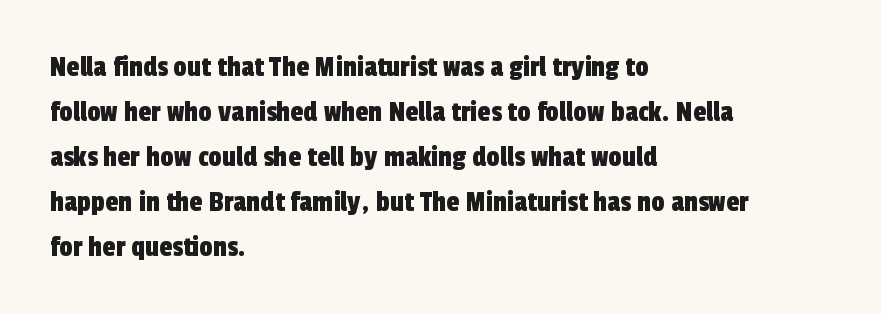
Plain, unruled lines of type. How would I describe the line gaps? Plain and ordinary. The lines are quadded left. Nothing sits at the stroke ends, so this counts as sans-serif.
